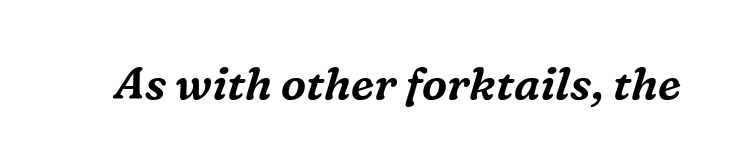
The image shows 45 px serif type, italic (leaning right); set normal letter spacing, not underlined; medium stroke contrast and a medium x-height.
